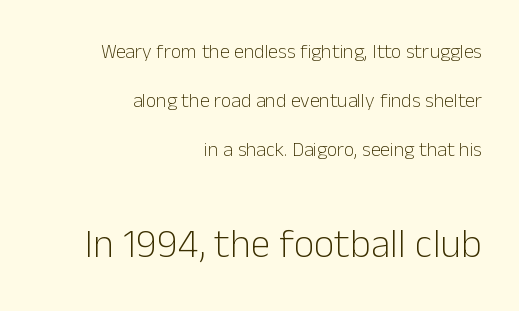
{"serif": "no", "italic": "no", "bold": "no", "weight": "light", "width": "normal", "stroke_contrast": "low", "x_height": "medium", "monospaced": "no", "underline": "no", "align": "right", "line_spacing": "loose", "line_spacing_ratio": 2.45, "letter_spacing": "normal", "letter_spacing_em": 0.0, "larger_block": "second", "size_ratio": 2.0, "glyph_px": 40}
